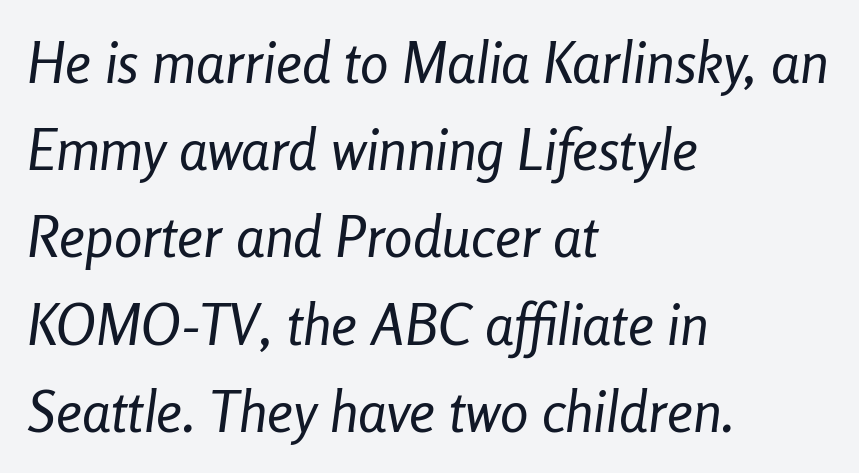
Q: Is the text bold? A: No.
Q: Is the text italic (slanted)? A: Yes, it leans right by about 8 degrees.
Q: Is the text underlined? A: No.
Q: How is the paragraph aligned? A: Left-aligned.
Q: Is the spacing between letters normal or unusually wide? A: Normal.
Q: Is the spacing between lines tight, normal or loose? A: Normal.
Q: Width (condensed, normal, or wide)? A: Condensed.
Q: Stroke contrast? A: Low.
Q: x-height? A: Medium.
Q: Monospaced? A: No.
